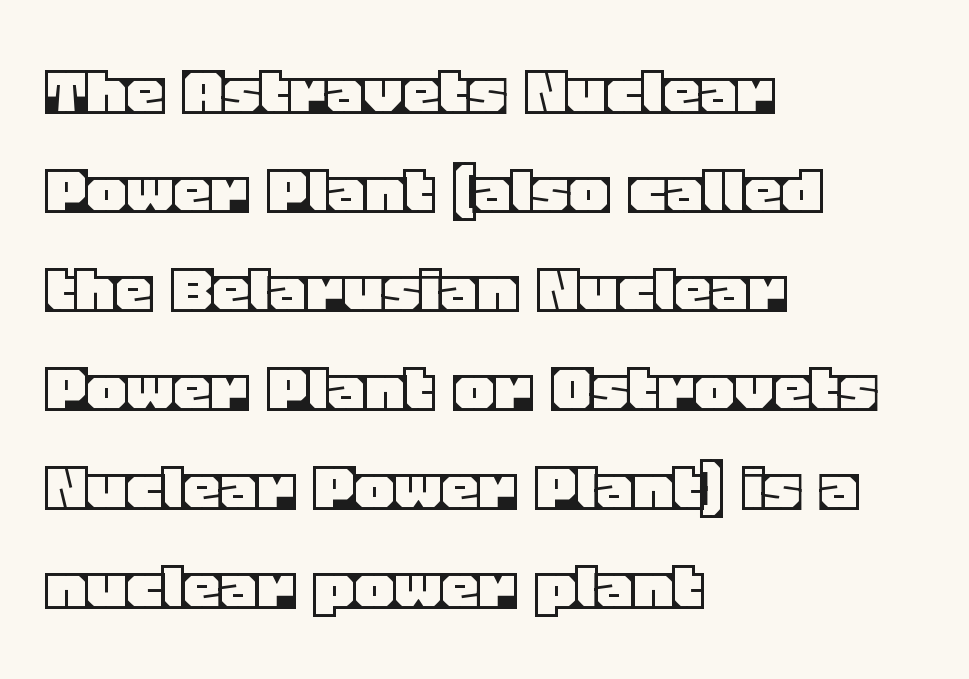
The image shows 75 px text type, upright; set left-aligned, normal line spacing (1.32x), normal letter spacing, not underlined; a large x-height.
